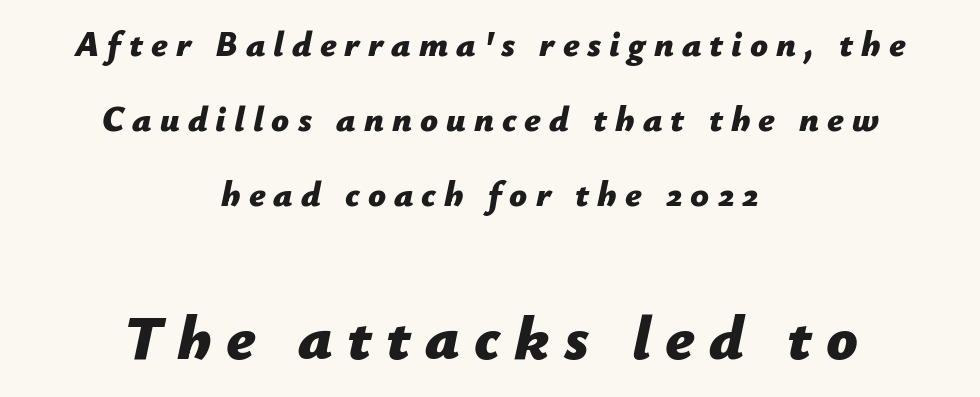
{"italic": "yes", "lean": "right", "slant_degrees": 12, "bold": "yes", "weight": "bold", "width": "normal", "stroke_contrast": "low", "x_height": "medium", "monospaced": "no", "underline": "no", "align": "center", "line_spacing": "loose", "line_spacing_ratio": 2.14, "letter_spacing": "wide", "letter_spacing_em": 0.23, "larger_block": "second", "size_ratio": 1.77, "glyph_px": 62}
